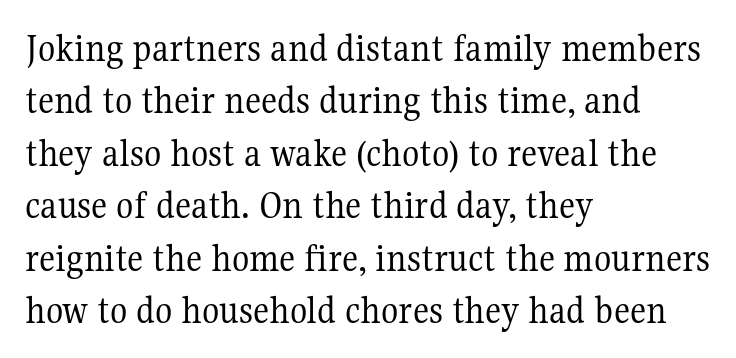
The words here are not underlined. Is there any slant? The stems are plumb. The rendering shows small feet on the letterforms — a serif design. All the whitespace from short lines collects on the right. Reading down the column, the eye jumps a familiar distance to each next line.
